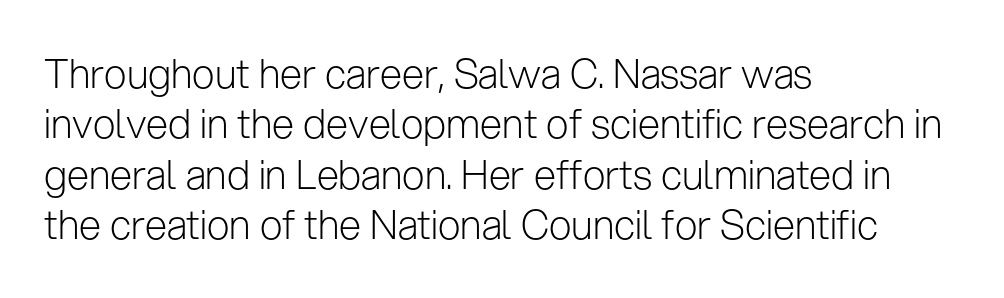
Q: Is the text bold? A: No.
Q: Is the text italic (slanted)? A: No, it is upright.
Q: Is the typeface a serif or a sans-serif typeface? A: Sans-serif.
Q: Is the text underlined? A: No.
Q: How is the paragraph aligned? A: Left-aligned.
Q: Is the spacing between letters normal or unusually wide? A: Normal.
Q: Is the spacing between lines tight, normal or loose? A: Normal.
Q: Width (condensed, normal, or wide)? A: Normal.
Q: Stroke contrast? A: Low.
Q: x-height? A: Medium.
Q: Monospaced? A: No.
